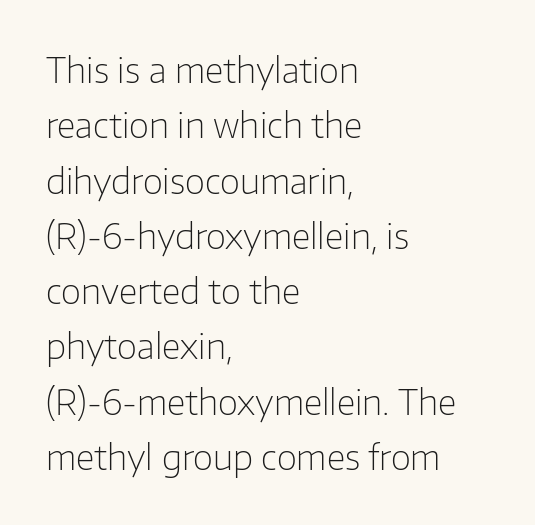
Each word holds together tightly as a unit, with standard inter-letter gaps. No heavy texture on the line: the type isn't bold. Nope, no serifs anywhere on these letters. This block has exactly the height ordinary leading produces. You could not count columns in this text — the font is proportionally spaced.
